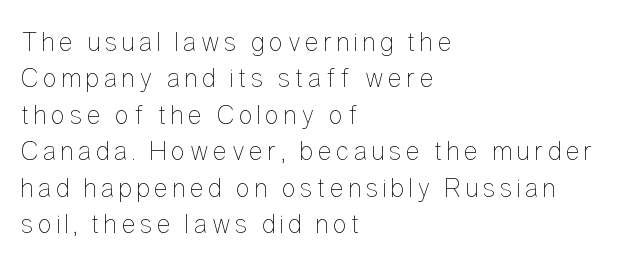
Q: Is the text bold? A: No.
Q: Is the text italic (slanted)? A: No, it is upright.
Q: Is the text underlined? A: No.
Q: How is the paragraph aligned? A: Left-aligned.
Q: Is the spacing between lines tight, normal or loose? A: Normal.
